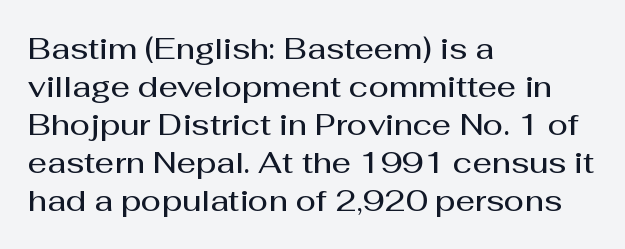
Q: Is the text bold? A: Semi-bold.
Q: Is the text italic (slanted)? A: No, it is upright.
Q: Is the typeface a serif or a sans-serif typeface? A: Sans-serif.
Q: Is the text underlined? A: No.
Q: How is the paragraph aligned? A: Left-aligned.
Q: Is the spacing between letters normal or unusually wide? A: Normal.
Q: Is the spacing between lines tight, normal or loose? A: Normal.
Q: Width (condensed, normal, or wide)? A: Normal.
Q: Stroke contrast? A: Medium.
Q: x-height? A: Medium.
Q: Monospaced? A: No.
